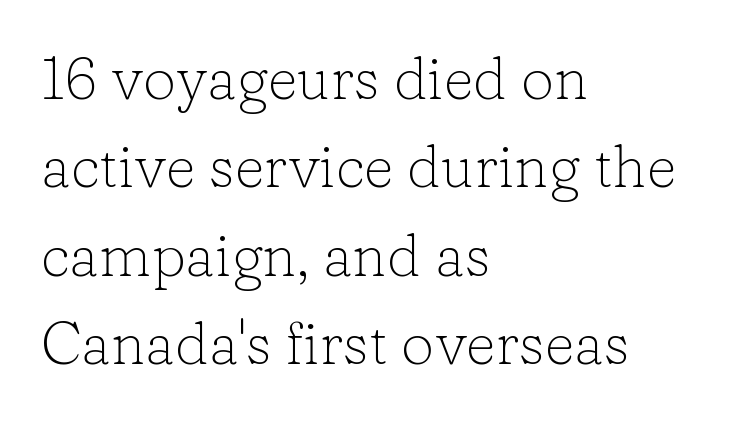
{"serif": "yes", "italic": "no", "bold": "no", "weight": "light", "width": "normal", "stroke_contrast": "low", "x_height": "medium", "monospaced": "no", "underline": "no", "align": "left", "line_spacing": "normal", "line_spacing_ratio": 1.5, "letter_spacing": "normal", "letter_spacing_em": 0.0, "glyph_px": 59}
